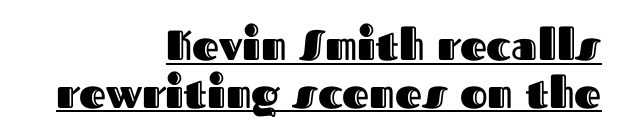
Q: Is the text italic (slanted)? A: No, it is upright.
Q: Is the text underlined? A: Yes.
Q: How is the paragraph aligned? A: Right-aligned.
Q: Is the spacing between letters normal or unusually wide? A: Normal.
Q: Is the spacing between lines tight, normal or loose? A: Tight.
Q: Width (condensed, normal, or wide)? A: Normal.
Q: x-height? A: Medium.
Q: Monospaced? A: No.
